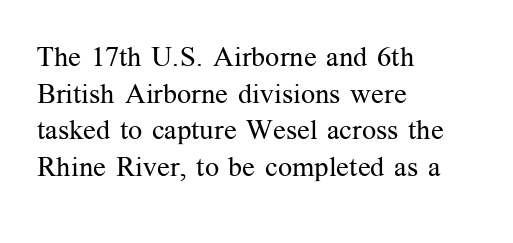
Is there any slant? The stems are plumb. These lines stack with their left ends in a neat column. The string is rendered with underlining switched off. Tracking here is standard; glyphs follow each other at the usual distance. Vertical stems look standard width or narrower in stroke.
